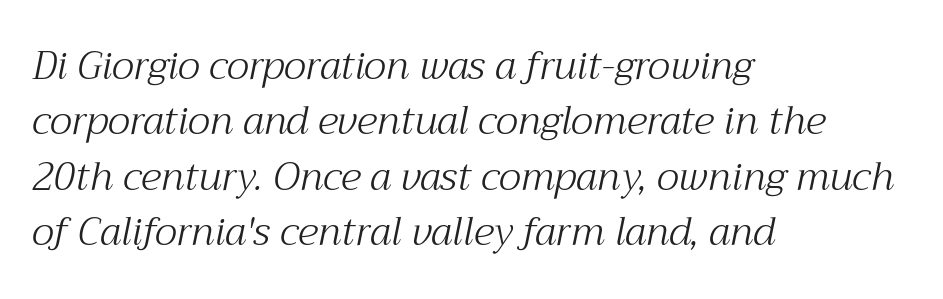
{"serif": "yes", "italic": "yes", "lean": "right", "slant_degrees": 12, "bold": "no", "weight": "light", "width": "normal", "stroke_contrast": "medium", "x_height": "medium", "monospaced": "no", "underline": "no", "align": "left", "line_spacing": "normal", "line_spacing_ratio": 1.42, "letter_spacing": "normal", "letter_spacing_em": 0.0, "glyph_px": 39}
